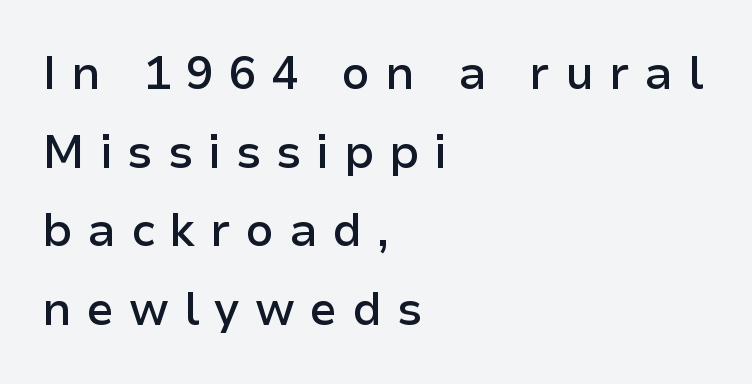
{"serif": "no", "italic": "no", "bold": "semi", "weight": "semibold", "width": "normal", "stroke_contrast": "low", "x_height": "medium", "monospaced": "no", "underline": "no", "align": "left", "line_spacing_ratio": 1.71, "letter_spacing": "wide", "letter_spacing_em": 0.32, "glyph_px": 46}
